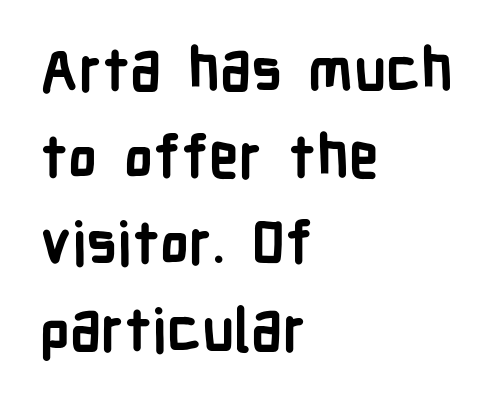
{"serif": "no", "italic": "no", "bold": "yes", "weight": "semibold", "width": "condensed", "stroke_contrast": "low", "x_height": "medium", "monospaced": "no", "underline": "no", "align": "left", "line_spacing": "normal", "line_spacing_ratio": 1.47, "letter_spacing": "normal", "letter_spacing_em": 0.0, "glyph_px": 59}
